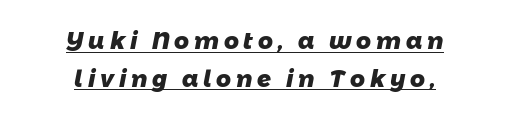
Summary of weight: heavy, a full bold. Successive baselines arrive at the customary interval. A centered setting, common on invitations and titles, is used for this passage. Beneath each row of characters lies a ruled line.
